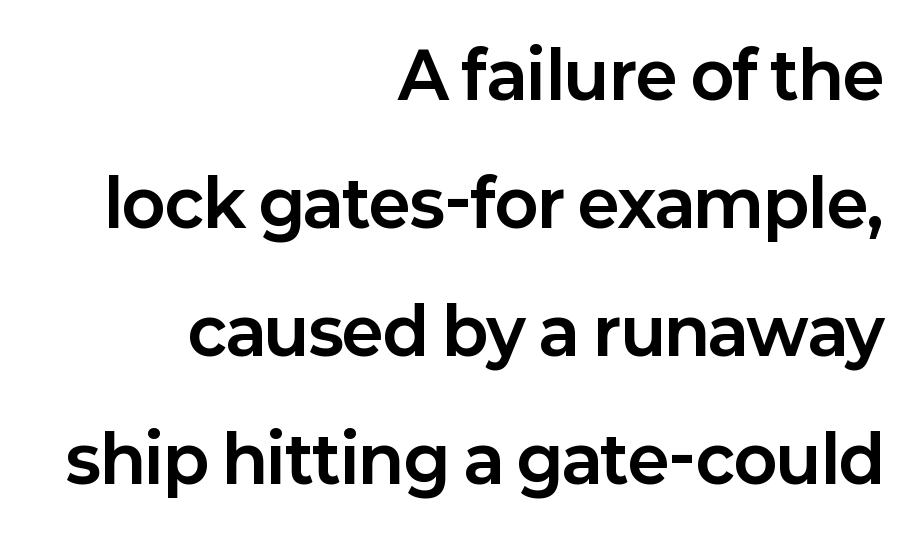
The type family on display is of the sans-serif kind. The rendering uses natural spacing where letterforms have individual widths. I'd describe the lettering as bold — thick and assertive. Horizontal alignment here is rightward, an uncommon choice for prose.
